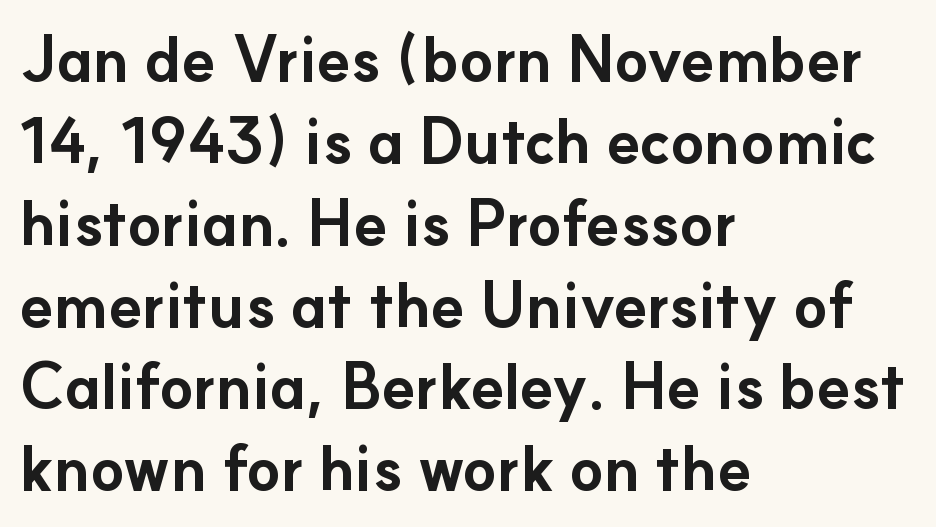
Q: Is the text bold? A: Yes.
Q: Is the text italic (slanted)? A: No, it is upright.
Q: Is the typeface a serif or a sans-serif typeface? A: Sans-serif.
Q: Is the text underlined? A: No.
Q: How is the paragraph aligned? A: Left-aligned.
Q: Is the spacing between letters normal or unusually wide? A: Normal.
Q: Is the spacing between lines tight, normal or loose? A: Normal.
Q: Width (condensed, normal, or wide)? A: Normal.
Q: Stroke contrast? A: Low.
Q: x-height? A: Small.
Q: Monospaced? A: No.
